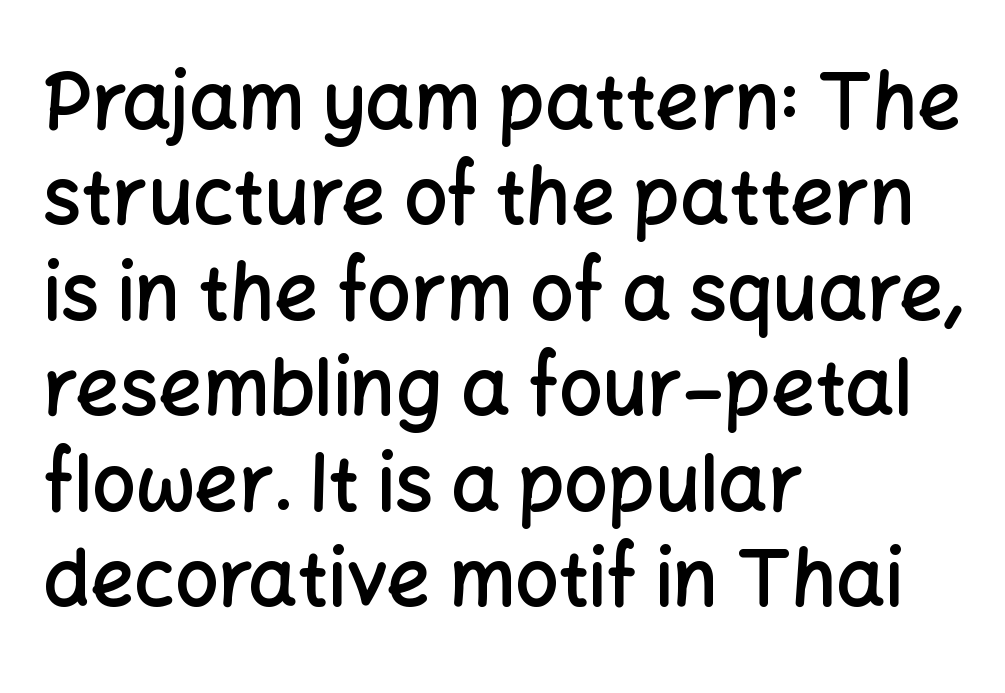
The image shows 77 px semibold sans-serif type, upright; set left-aligned, line spacing 1.24x, normal letter spacing, not underlined; low stroke contrast and a medium x-height.
